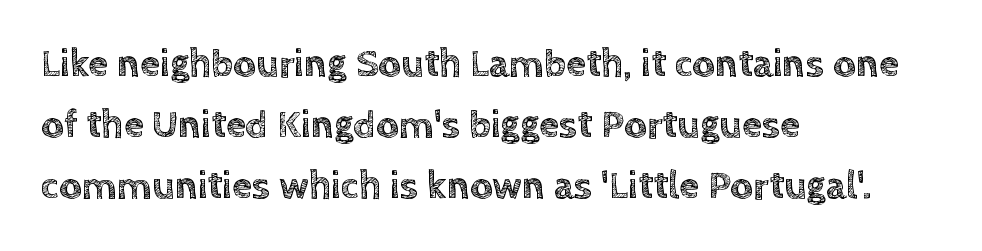
{"italic": "no", "width": "normal", "x_height": "large", "monospaced": "no", "underline": "no", "align": "left", "line_spacing": "normal", "line_spacing_ratio": 1.52, "letter_spacing": "normal", "letter_spacing_em": 0.0, "glyph_px": 40}
